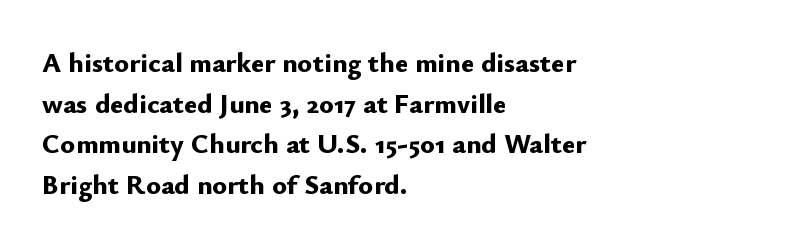
The image shows 28 px bold sans-serif type, upright; set left-aligned, normal line spacing (1.45x), normal letter spacing, not underlined; low stroke contrast and a small x-height.
